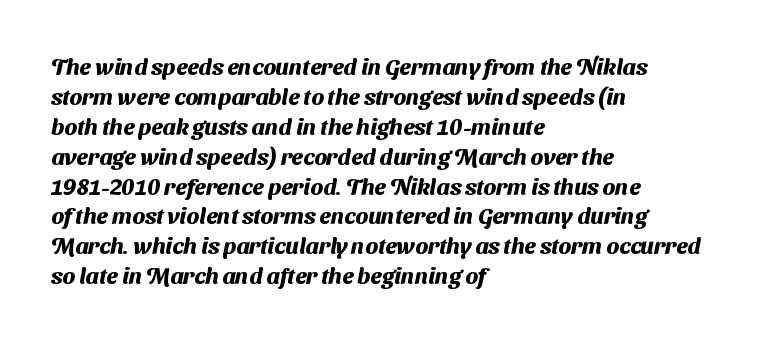
Q: Is the text bold? A: Yes.
Q: Is the text underlined? A: No.
Q: How is the paragraph aligned? A: Left-aligned.
Q: Is the spacing between letters normal or unusually wide? A: Normal.
Q: Is the spacing between lines tight, normal or loose? A: Normal.
